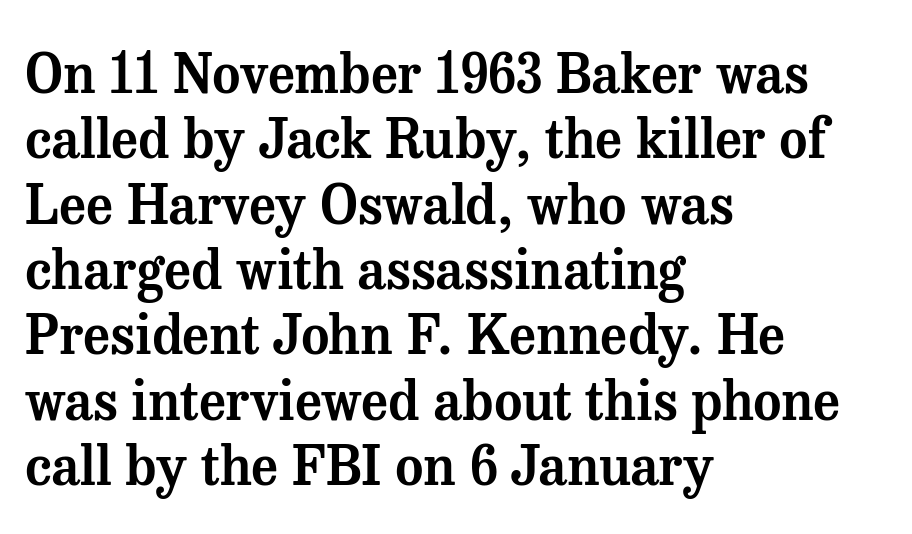
The font's upright variant was chosen for this text. Short and long lines alike share a common starting point at left. Yep, those are serifs on the letters. The space beneath each line is pristine and unruled. The face used here is rendered with its standard letterfit. These lines are rendered in a variable-pitch font.
